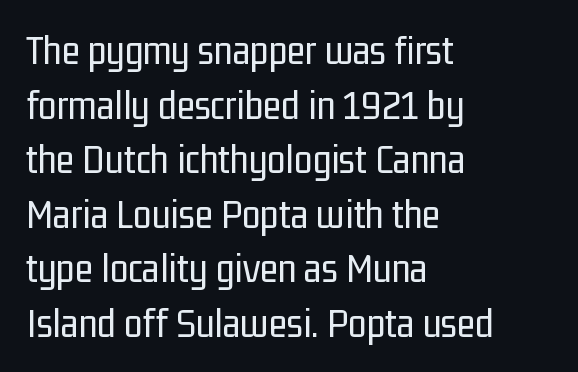
{"serif": "no", "italic": "no", "bold": "no", "weight": "regular", "width": "condensed", "stroke_contrast": "low", "x_height": "medium", "monospaced": "no", "underline": "no", "align": "left", "line_spacing": "normal", "line_spacing_ratio": 1.3, "letter_spacing": "normal", "letter_spacing_em": 0.0, "glyph_px": 42}
